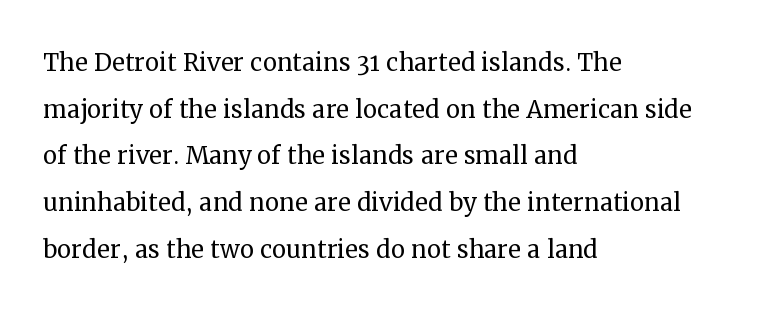
Here the designer chose a conventional face with non-uniform glyph widths. This rendering employs a face with finishing strokes, i.e., a serif. The characters are drawn with everyday or finer stroke widths. You can tell it's not italic because the verticals are truly vertical. Words float on clear page, feet unadorned.
